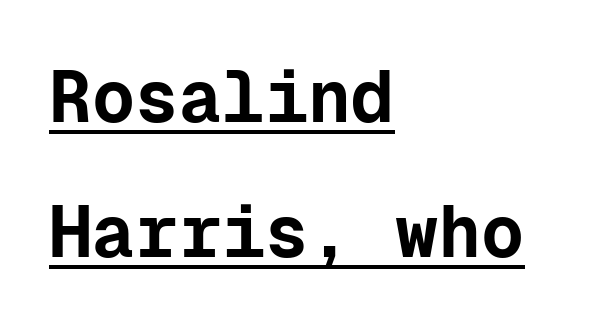
Q: Is the text bold? A: Yes.
Q: Is the text italic (slanted)? A: No, it is upright.
Q: Is the typeface a serif or a sans-serif typeface? A: Sans-serif.
Q: Is the text underlined? A: Yes.
Q: How is the paragraph aligned? A: Left-aligned.
Q: Is the spacing between letters normal or unusually wide? A: Normal.
Q: Width (condensed, normal, or wide)? A: Normal.
Q: Stroke contrast? A: Low.
Q: x-height? A: Medium.
Q: Monospaced? A: Yes.
